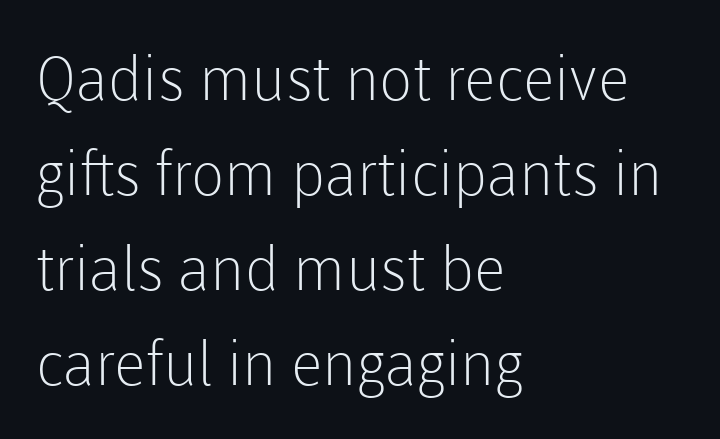
{"serif": "no", "italic": "no", "bold": "no", "weight": "light", "width": "normal", "stroke_contrast": "low", "x_height": "medium", "monospaced": "no", "underline": "no", "align": "left", "line_spacing": "normal", "line_spacing_ratio": 1.56, "letter_spacing": "normal", "letter_spacing_em": 0.0, "glyph_px": 61}
